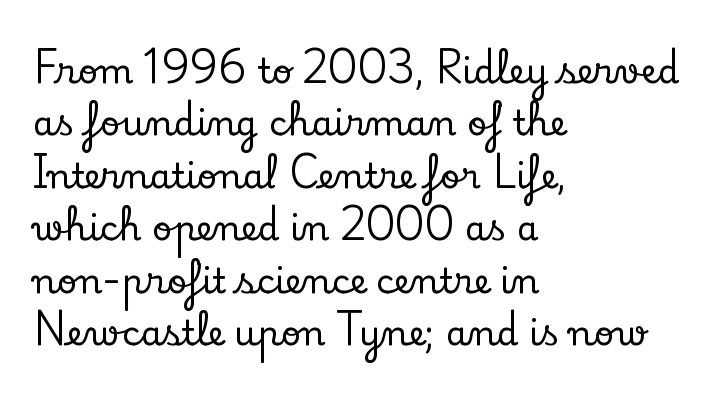
In terms of leading, this rendering sits right in the middle. Proportional: the letters do not fall into vertical columns. Italic? Not at all — the glyphs are vertical.
